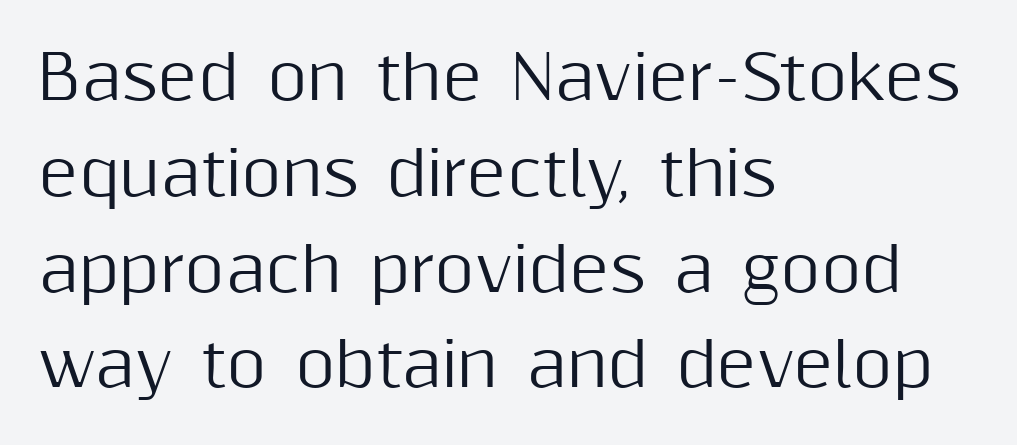
Q: Is the text italic (slanted)? A: No, it is upright.
Q: Is the typeface a serif or a sans-serif typeface? A: Sans-serif.
Q: Is the text underlined? A: No.
Q: How is the paragraph aligned? A: Left-aligned.
Q: Is the spacing between letters normal or unusually wide? A: Normal.
Q: Is the spacing between lines tight, normal or loose? A: Normal.
Q: Width (condensed, normal, or wide)? A: Normal.
Q: Stroke contrast? A: Medium.
Q: x-height? A: Medium.
Q: Monospaced? A: No.
